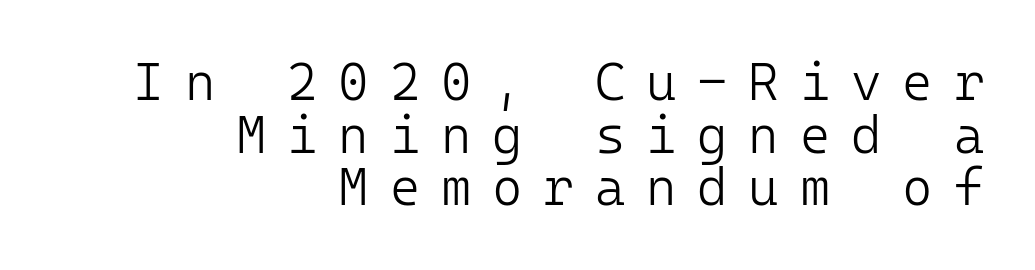
Weight: not bold — regular or lighter. The rendering anchors every line to the right-hand side. Designer's note — italics off, roman on. The horizontal fit of the characters is loose and conspicuously gappy.
